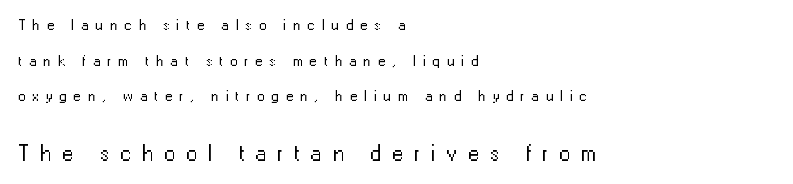
{"italic": "no", "bold": "no", "underline": "no", "align": "left", "line_spacing": "loose", "line_spacing_ratio": 2.38, "letter_spacing": "wide", "letter_spacing_em": 0.46, "larger_block": "second", "size_ratio": 1.53, "glyph_px": 23}
